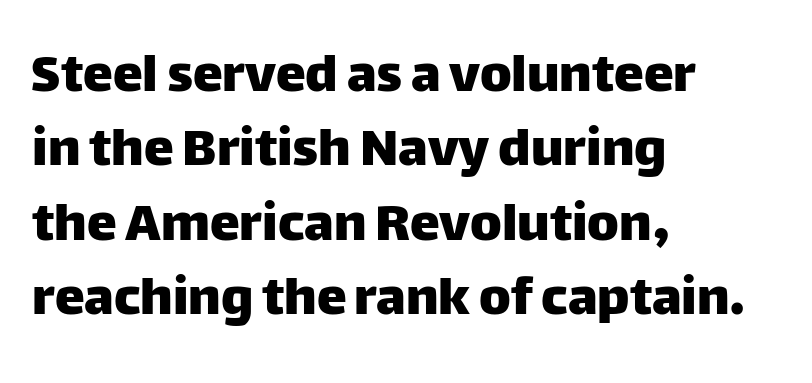
{"serif": "no", "italic": "no", "width": "normal", "stroke_contrast": "low", "x_height": "large", "monospaced": "no", "underline": "no", "align": "left", "line_spacing_ratio": 1.24, "letter_spacing": "normal", "letter_spacing_em": 0.0, "glyph_px": 60}
